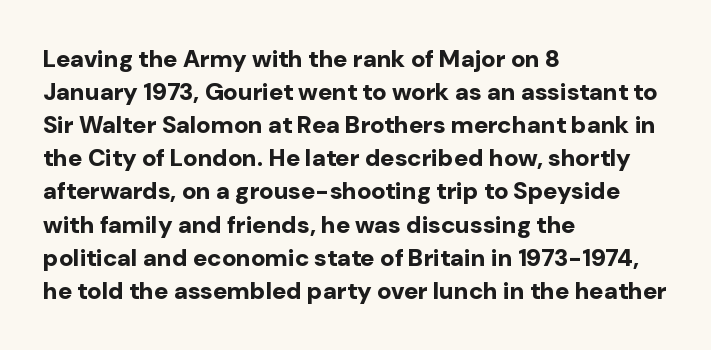
{"italic": "no", "bold": "yes", "underline": "no", "align": "left", "line_spacing": "normal", "line_spacing_ratio": 1.38, "letter_spacing": "normal", "letter_spacing_em": 0.0, "glyph_px": 24}
